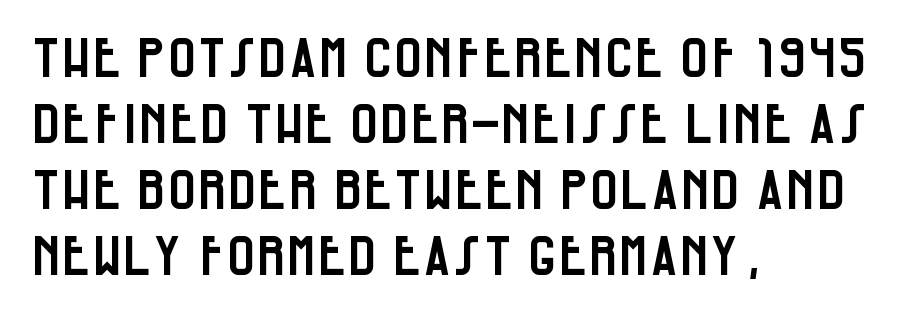
{"serif": "no", "italic": "no", "width": "condensed", "stroke_contrast": "low", "x_height": "large", "monospaced": "no", "underline": "no", "align": "left", "line_spacing_ratio": 1.22, "letter_spacing": "normal", "letter_spacing_em": 0.0, "glyph_px": 54}
